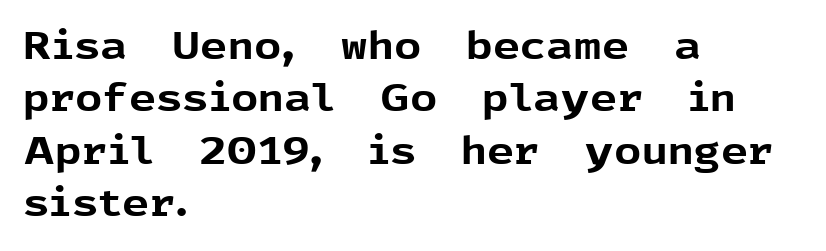
The letters advance in unequal steps, a hallmark of proportional type. Quick note: interline space is typical. Descender tails drop into unmarked territory. Compared with a centered layout, this one pins lines to the left instead. Look at the stroke-to-counter ratio: heavy, a bold. Do the letters lean? They stand straight.
